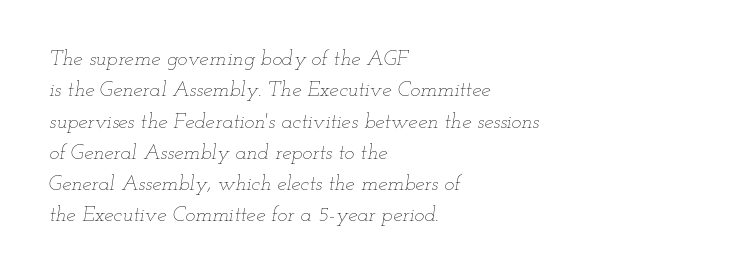
The image shows 21 px text type, italic (leaning right); set left-aligned, normal line spacing (1.49x), normal letter spacing, not underlined.
